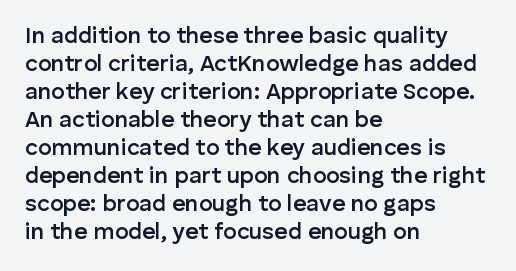
The image shows 23 px text type, upright; set left-aligned, line spacing 1.22x, normal letter spacing, not underlined.
